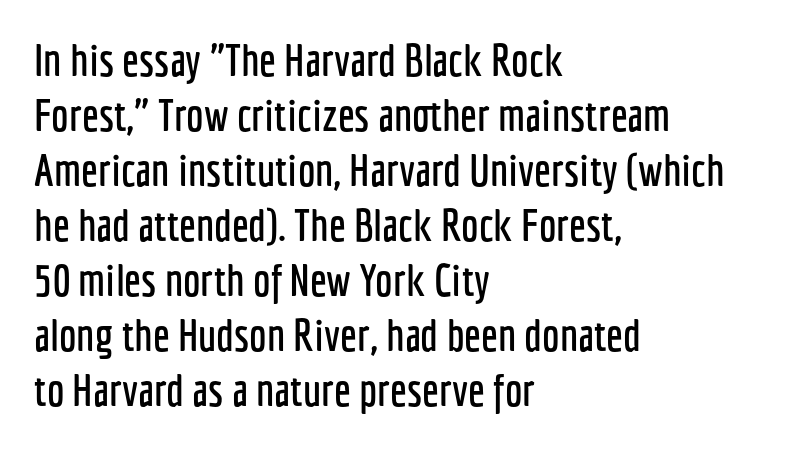
Q: Is the text italic (slanted)? A: No, it is upright.
Q: Is the typeface a serif or a sans-serif typeface? A: Sans-serif.
Q: Is the text underlined? A: No.
Q: How is the paragraph aligned? A: Left-aligned.
Q: Is the spacing between letters normal or unusually wide? A: Normal.
Q: Is the spacing between lines tight, normal or loose? A: Normal.
Q: Width (condensed, normal, or wide)? A: Condensed.
Q: Stroke contrast? A: Low.
Q: x-height? A: Medium.
Q: Monospaced? A: No.
